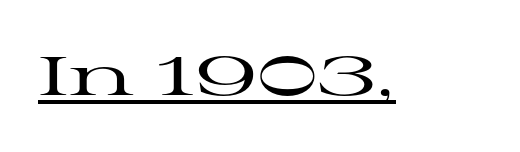
{"serif": "yes", "italic": "no", "width": "wide", "stroke_contrast": "high", "x_height": "medium", "monospaced": "no", "underline": "yes", "letter_spacing": "normal", "letter_spacing_em": 0.0, "glyph_px": 55}
